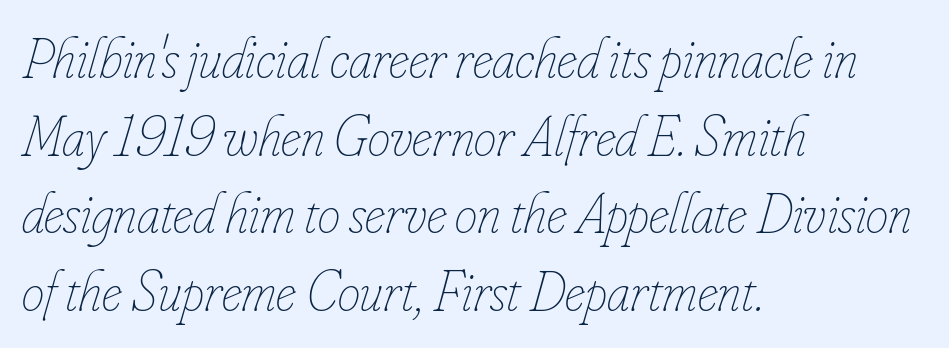
Q: Is the text bold? A: No.
Q: Is the text italic (slanted)? A: Yes, it leans right by about 16 degrees.
Q: Is the text underlined? A: No.
Q: How is the paragraph aligned? A: Left-aligned.
Q: Is the spacing between letters normal or unusually wide? A: Normal.
Q: Is the spacing between lines tight, normal or loose? A: Normal.
Q: Width (condensed, normal, or wide)? A: Condensed.
Q: Stroke contrast? A: Low.
Q: x-height? A: Small.
Q: Monospaced? A: No.
